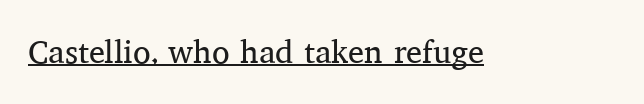
The typesetting does not lean heavy: it is not bold. The letters advance in unequal steps, a hallmark of proportional type. Every character sits straight up, as roman type does. This is underlined copy, the kind a proofreader might mark for attention.
